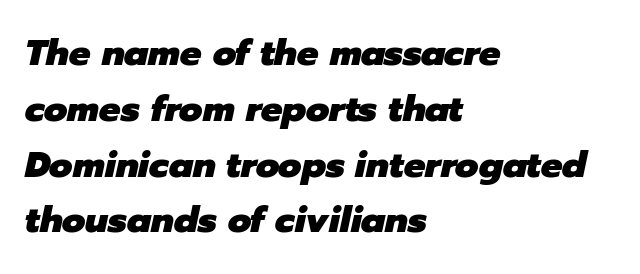
{"italic": "yes", "lean": "right", "slant_degrees": 12, "bold": "yes", "weight": "heavy", "width": "normal", "stroke_contrast": "low", "x_height": "medium", "monospaced": "no", "underline": "no", "align": "left", "line_spacing": "normal", "line_spacing_ratio": 1.55, "letter_spacing": "normal", "letter_spacing_em": 0.0, "glyph_px": 36}
